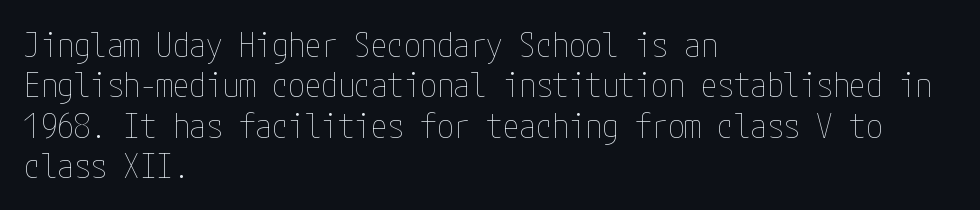
{"italic": "no", "bold": "no", "weight": "thin", "width": "condensed", "stroke_contrast": "low", "x_height": "medium", "underline": "no", "align": "left", "line_spacing_ratio": 1.22, "letter_spacing": "normal", "letter_spacing_em": 0.0, "glyph_px": 33}
